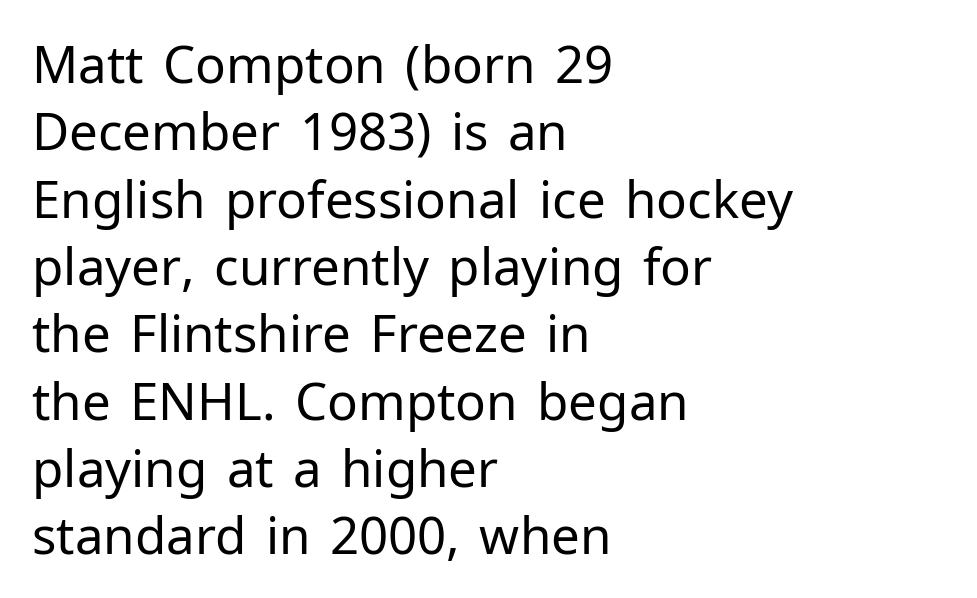
Q: Is the text bold? A: No.
Q: Is the text italic (slanted)? A: No, it is upright.
Q: Is the typeface a serif or a sans-serif typeface? A: Sans-serif.
Q: Is the text underlined? A: No.
Q: How is the paragraph aligned? A: Left-aligned.
Q: Is the spacing between letters normal or unusually wide? A: Normal.
Q: Is the spacing between lines tight, normal or loose? A: Normal.
Q: Width (condensed, normal, or wide)? A: Normal.
Q: Stroke contrast? A: Low.
Q: x-height? A: Medium.
Q: Monospaced? A: No.
